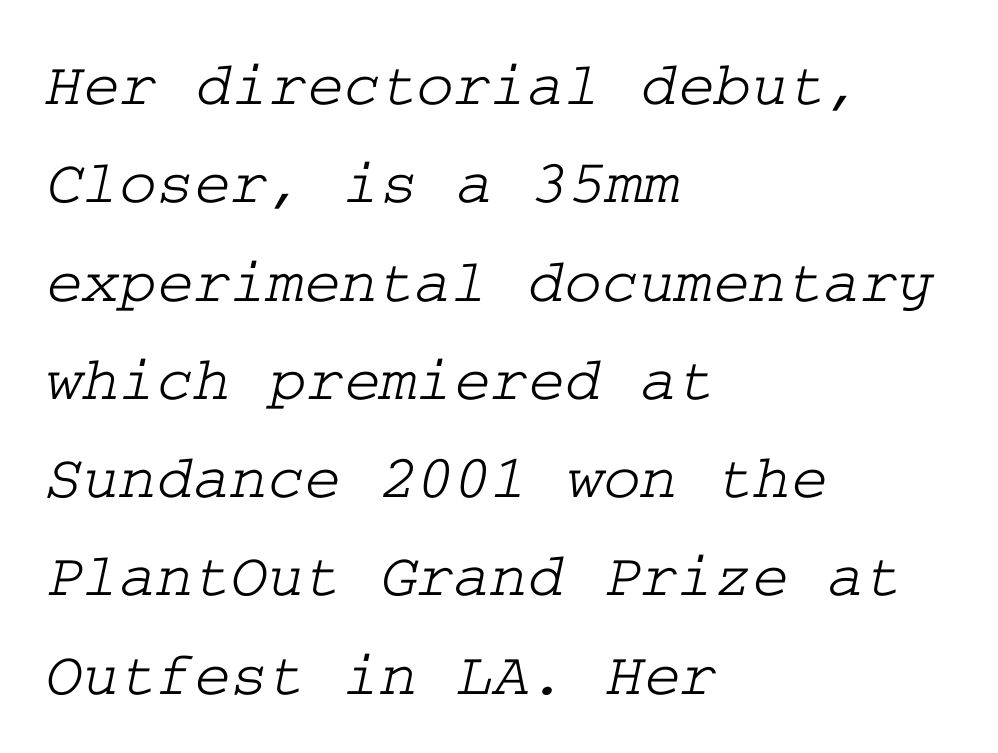
You could call the tracking neutral — neither tight nor loose. Unlike a clean sans, this face finishes its strokes with serifs. In CSS terms this would be text-align: left. Lines of text with bare space underneath. The rendering uses a moderate line-height, typical for paragraphs.
